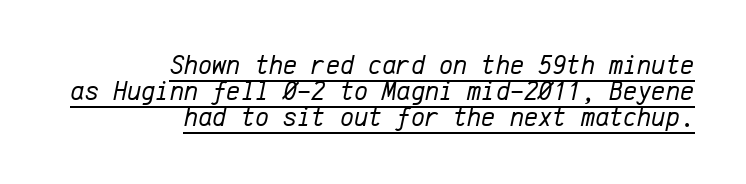
{"italic": "yes", "lean": "right", "slant_degrees": 12, "bold": "no", "underline": "yes", "align": "right", "line_spacing": "tight", "line_spacing_ratio": 0.96, "letter_spacing": "normal", "letter_spacing_em": 0.0, "glyph_px": 27}
